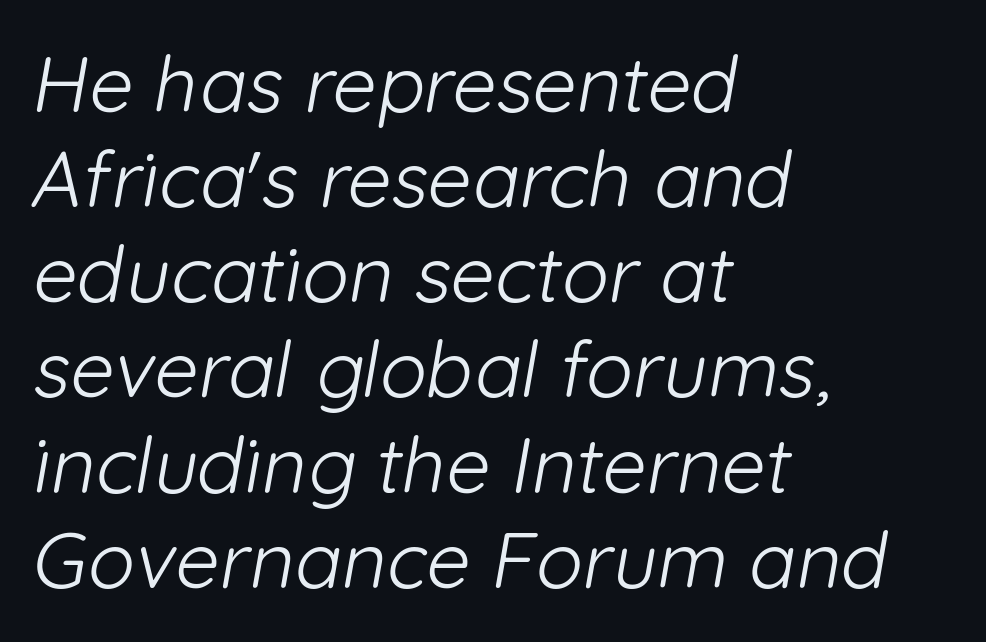
Caption: face not bold, strokes unweighted. Check where the strokes stop: nothing finishes them off — pure sans. Proportional: the letters do not fall into vertical columns. The letterforms sit shoulder to shoulder at normal distance. This rendering features lettering with no underline.
